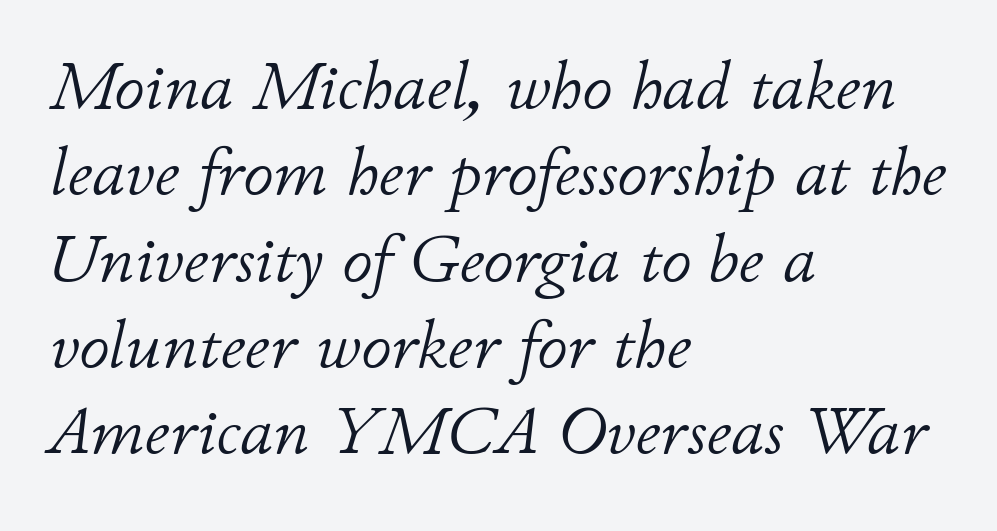
The image shows 68 px light type, italic (leaning right); set left-aligned, normal line spacing (1.27x), normal letter spacing, not underlined; low stroke contrast and a small x-height.
